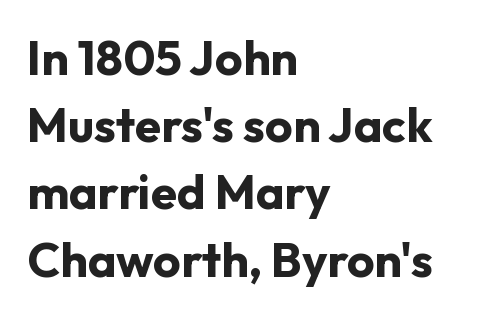
Do the characters align in a grid? No, the font is proportional. Spacing between characters is what you'd get straight out of the box. Strong, thick strokes mark this as bold type. Vertically, the passage feels balanced, rows spaced as you'd expect. Check where the strokes stop: nothing finishes them off — pure sans.
